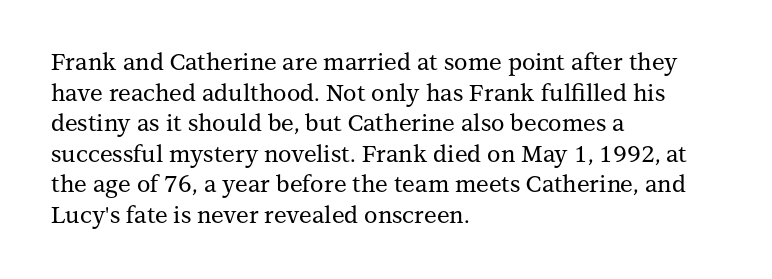
The image shows 23 px text type, upright; set left-aligned, normal line spacing (1.33x), normal letter spacing, not underlined.
